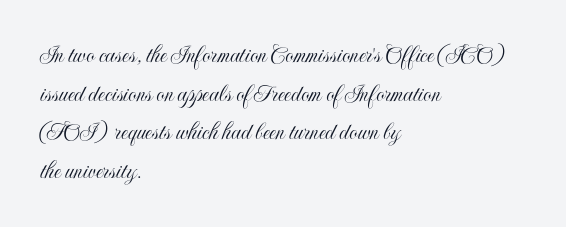
If you measured baseline to baseline, you'd find a middling distance. The line texture is even and compact thanks to regular tracking. Descender tails drop into unmarked territory. Horizontally, the lines are justified to the leading edge only.
